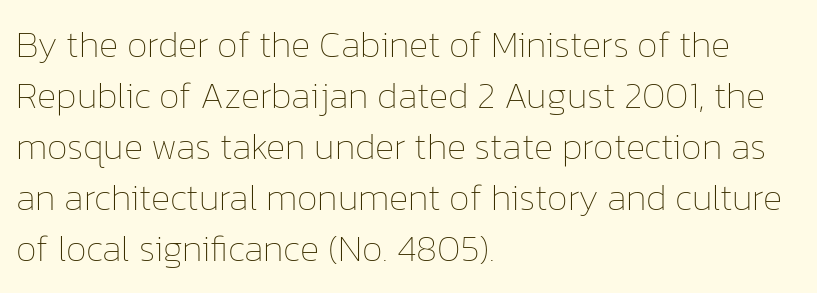
Q: Is the text bold? A: No.
Q: Is the text italic (slanted)? A: No, it is upright.
Q: Is the text underlined? A: No.
Q: How is the paragraph aligned? A: Left-aligned.
Q: Is the spacing between letters normal or unusually wide? A: Normal.
Q: Is the spacing between lines tight, normal or loose? A: Normal.
Q: Width (condensed, normal, or wide)? A: Normal.
Q: Stroke contrast? A: Low.
Q: x-height? A: Medium.
Q: Monospaced? A: No.
